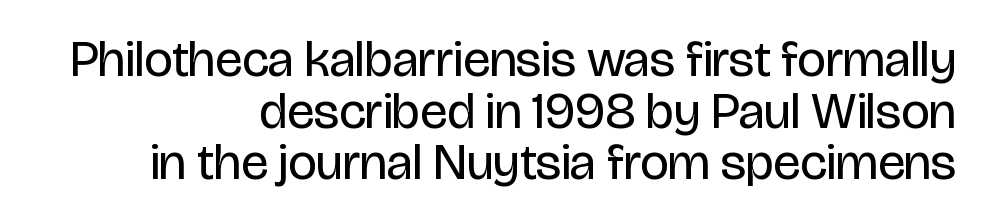
The image shows 51 px regular-weight, condensed sans-serif type, upright; set right-aligned, tight line spacing (1.01x), normal letter spacing, not underlined; low stroke contrast and a large x-height.
